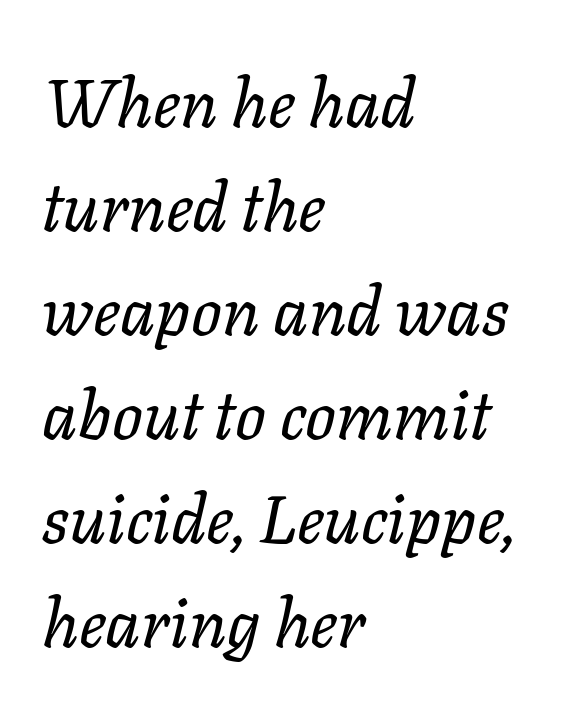
The image shows 68 px regular-weight type, italic (leaning right); set left-aligned, normal line spacing (1.53x), normal letter spacing, not underlined; low stroke contrast and a medium x-height.
